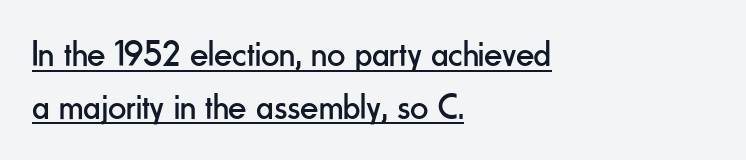
Q: Is the text bold? A: No.
Q: Is the text italic (slanted)? A: No, it is upright.
Q: Is the typeface a serif or a sans-serif typeface? A: Sans-serif.
Q: Is the text underlined? A: Yes.
Q: How is the paragraph aligned? A: Left-aligned.
Q: Is the spacing between letters normal or unusually wide? A: Normal.
Q: Is the spacing between lines tight, normal or loose? A: Normal.
Q: Width (condensed, normal, or wide)? A: Condensed.
Q: Stroke contrast? A: Low.
Q: x-height? A: Small.
Q: Monospaced? A: No.
